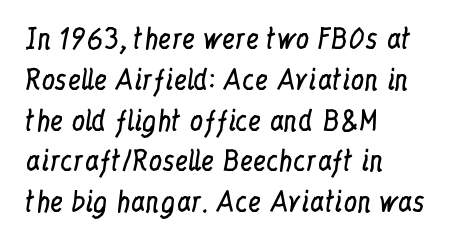
Q: Is the text bold? A: No.
Q: Is the text italic (slanted)? A: Yes.
Q: Is the text underlined? A: No.
Q: How is the paragraph aligned? A: Left-aligned.
Q: Is the spacing between letters normal or unusually wide? A: Normal.
Q: Is the spacing between lines tight, normal or loose? A: Normal.
